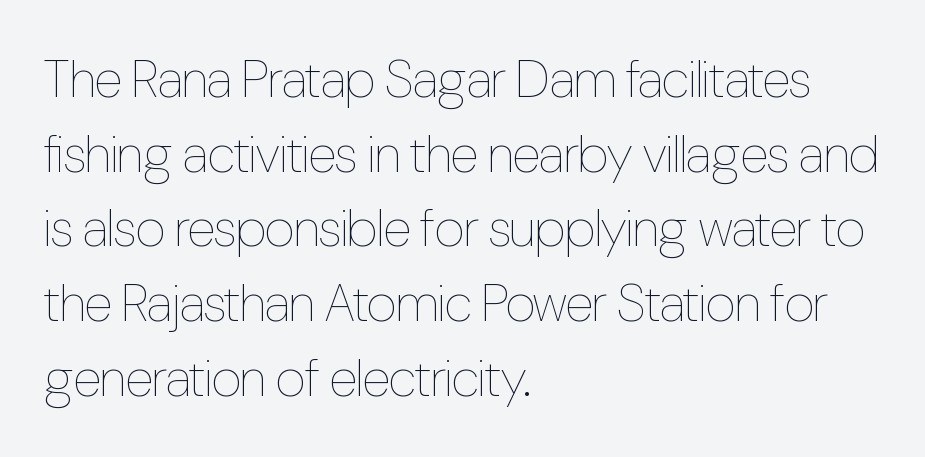
The image shows 53 px thin, condensed type, upright; set left-aligned, normal line spacing (1.41x), normal letter spacing, not underlined; low stroke contrast and a medium x-height.
